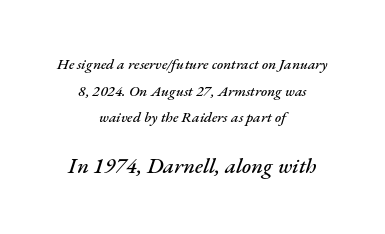
{"italic": "yes", "lean": "right", "slant_degrees": 17, "underline": "no", "align": "center", "line_spacing_ratio": 1.77, "letter_spacing": "normal", "letter_spacing_em": 0.0, "larger_block": "second", "size_ratio": 1.47, "glyph_px": 22}
